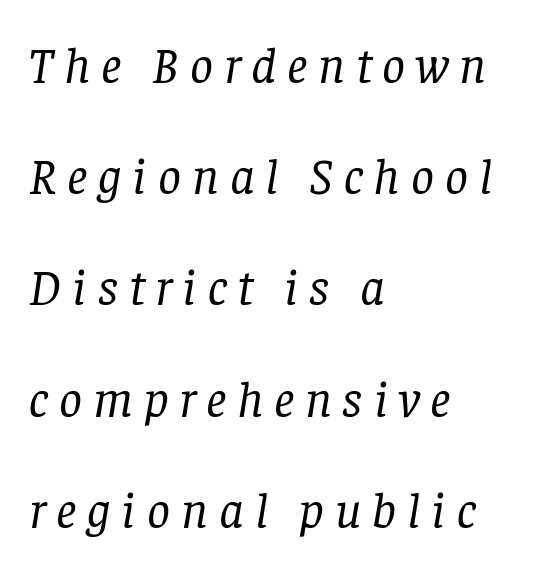
Q: Is the text bold? A: No.
Q: Is the text italic (slanted)? A: Yes, it leans right by about 8 degrees.
Q: Is the typeface a serif or a sans-serif typeface? A: Serif.
Q: Is the text underlined? A: No.
Q: How is the paragraph aligned? A: Left-aligned.
Q: Is the spacing between letters normal or unusually wide? A: Unusually wide.
Q: Is the spacing between lines tight, normal or loose? A: Loose.
Q: Width (condensed, normal, or wide)? A: Normal.
Q: Stroke contrast? A: Low.
Q: x-height? A: Large.
Q: Monospaced? A: No.
